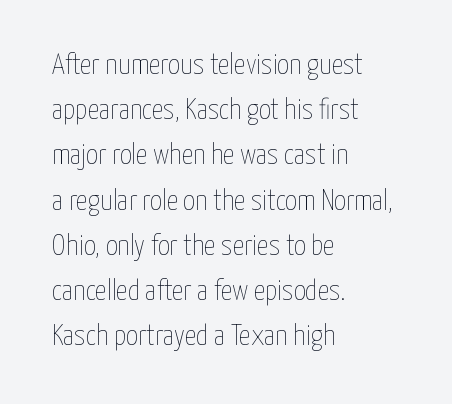
One-word summary of the alignment: left. The font's upright variant was chosen for this text. Has an underline been added? It has not. The letters advance in unequal steps, a hallmark of proportional type. The passage shown has conventional tracking throughout. One glance says typical: line gaps are just what's usual.
